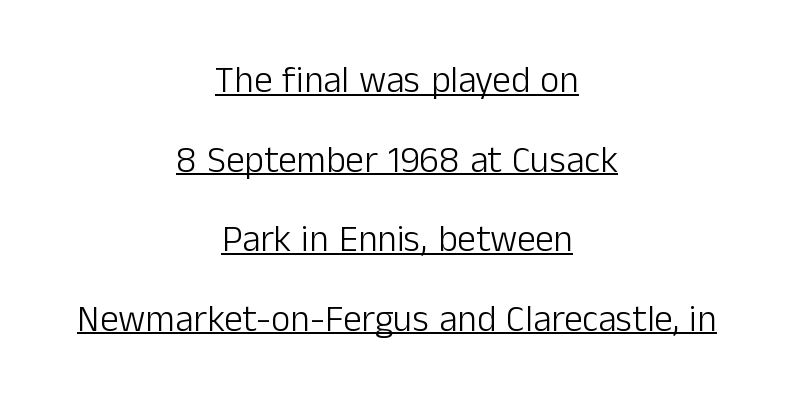
Q: Is the text bold? A: No.
Q: Is the text italic (slanted)? A: No, it is upright.
Q: Is the typeface a serif or a sans-serif typeface? A: Sans-serif.
Q: Is the text underlined? A: Yes.
Q: How is the paragraph aligned? A: Centered.
Q: Is the spacing between letters normal or unusually wide? A: Normal.
Q: Is the spacing between lines tight, normal or loose? A: Loose.
Q: Width (condensed, normal, or wide)? A: Normal.
Q: Stroke contrast? A: Low.
Q: x-height? A: Medium.
Q: Monospaced? A: No.
